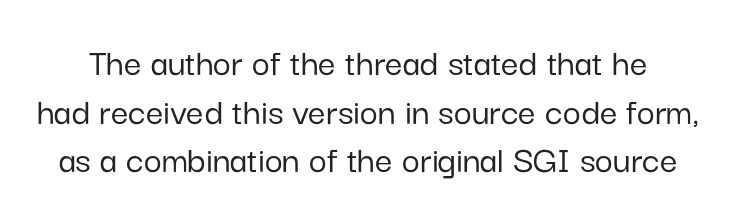
Notice how the stems are strictly vertical — no italics here. Is this a fixed-width face? No — the glyphs have proportional, varying widths. Honestly, the letter spacing is just normal — you wouldn't notice it. Only glyphs here, with clear space below each row.
